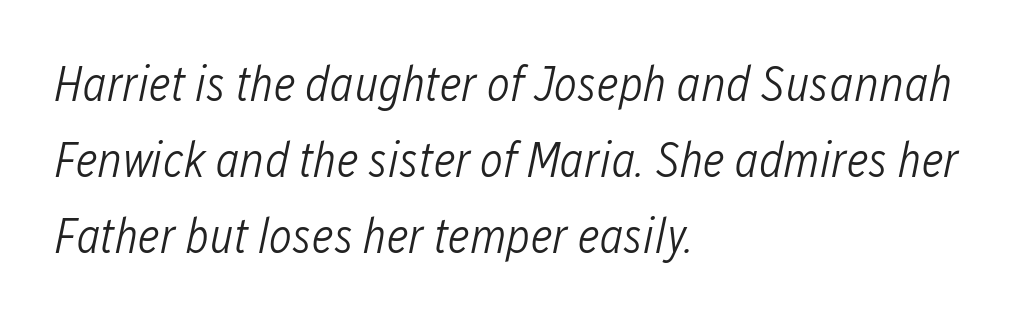
The image shows 49 px light, condensed type, italic (leaning right); set left-aligned, normal line spacing (1.55x), normal letter spacing, not underlined; low stroke contrast and a medium x-height.
